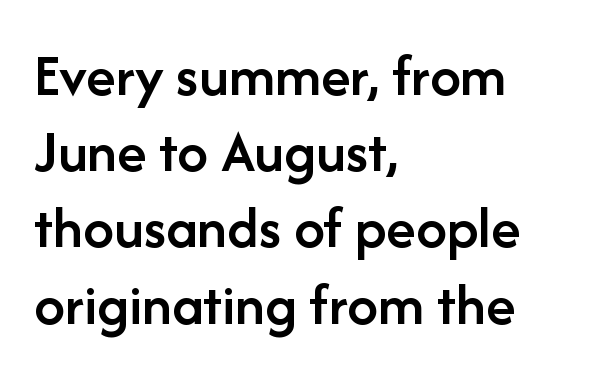
{"serif": "no", "italic": "no", "bold": "semi", "weight": "semibold", "width": "normal", "stroke_contrast": "low", "x_height": "medium", "monospaced": "no", "underline": "no", "align": "left", "line_spacing": "normal", "line_spacing_ratio": 1.25, "letter_spacing": "normal", "letter_spacing_em": 0.0, "glyph_px": 61}
